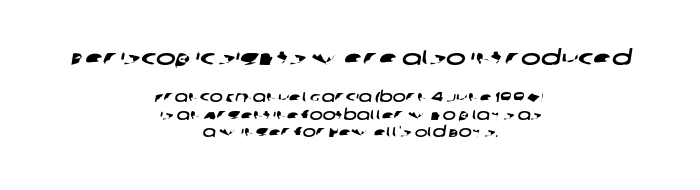
{"underline": "no", "align": "center", "line_spacing": "normal", "line_spacing_ratio": 1.25, "letter_spacing": "normal", "letter_spacing_em": 0.0, "larger_block": "first", "size_ratio": 1.5, "glyph_px": 21}
